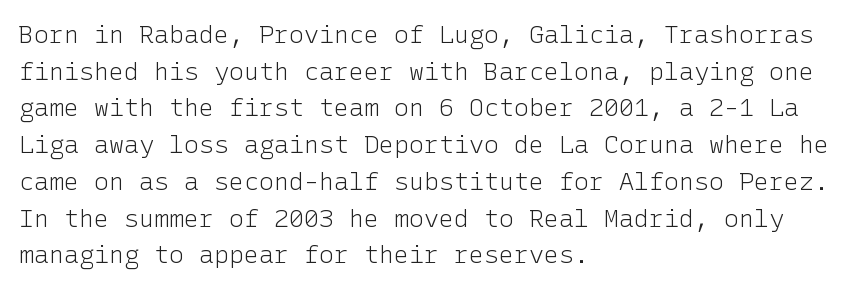
The image shows 25 px text type, upright; set left-aligned, normal line spacing (1.47x), normal letter spacing, not underlined.
